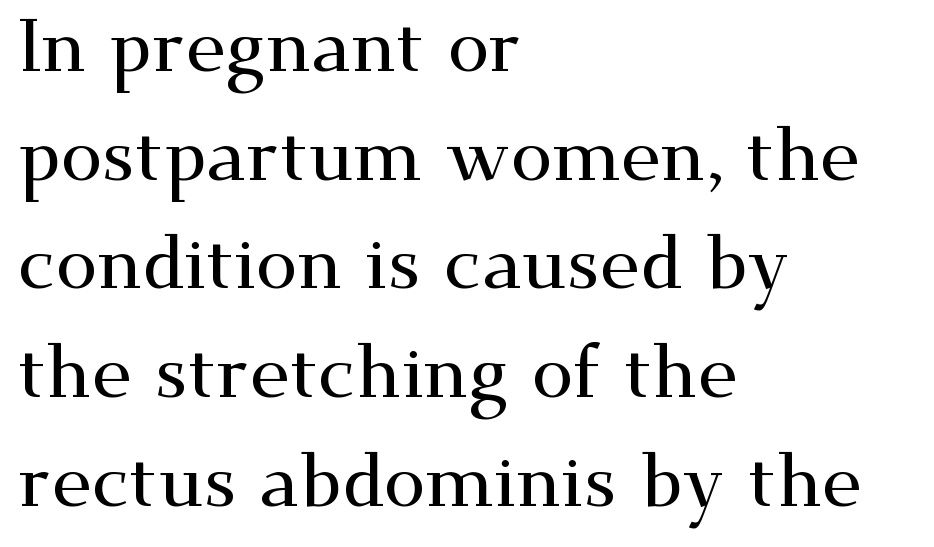
Q: Is the text italic (slanted)? A: No, it is upright.
Q: Is the typeface a serif or a sans-serif typeface? A: Serif.
Q: Is the text underlined? A: No.
Q: How is the paragraph aligned? A: Left-aligned.
Q: Is the spacing between letters normal or unusually wide? A: Normal.
Q: Is the spacing between lines tight, normal or loose? A: Normal.
Q: Width (condensed, normal, or wide)? A: Wide.
Q: Stroke contrast? A: Medium.
Q: x-height? A: Small.
Q: Monospaced? A: No.
